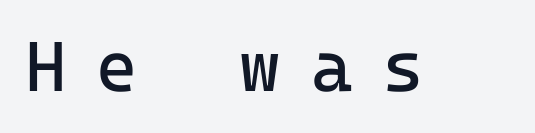
{"serif": "no", "italic": "no", "bold": "no", "weight": "regular", "width": "normal", "stroke_contrast": "low", "x_height": "medium", "monospaced": "yes", "underline": "no", "letter_spacing": "wide", "letter_spacing_em": 0.42, "glyph_px": 71}
